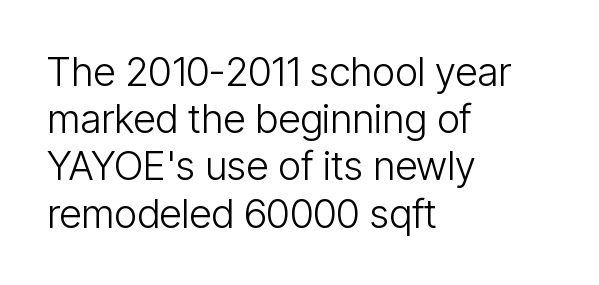
Q: Is the text bold? A: No.
Q: Is the text italic (slanted)? A: No, it is upright.
Q: Is the typeface a serif or a sans-serif typeface? A: Sans-serif.
Q: Is the text underlined? A: No.
Q: How is the paragraph aligned? A: Left-aligned.
Q: Is the spacing between letters normal or unusually wide? A: Normal.
Q: Width (condensed, normal, or wide)? A: Condensed.
Q: Stroke contrast? A: Low.
Q: x-height? A: Medium.
Q: Monospaced? A: No.
